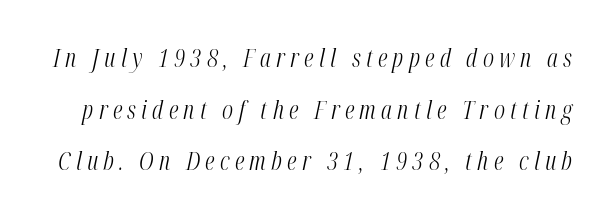
The image shows 25 px text type, italic (leaning right); set loose line spacing (2.07x), unusually wide letter spacing (+0.21 em), not underlined.
